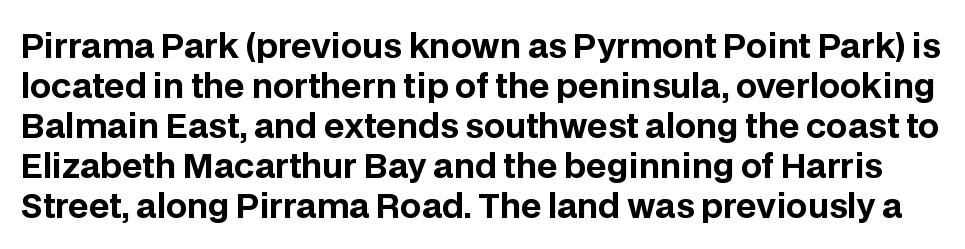
The image shows 33 px bold sans-serif type, upright; set line spacing 1.21x, normal letter spacing, not underlined; low stroke contrast and a large x-height.
